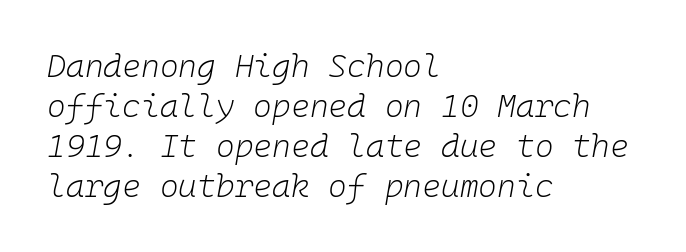
Q: Is the text bold? A: No.
Q: Is the text italic (slanted)? A: Yes, it leans right by about 10 degrees.
Q: Is the text underlined? A: No.
Q: How is the paragraph aligned? A: Left-aligned.
Q: Is the spacing between letters normal or unusually wide? A: Normal.
Q: Is the spacing between lines tight, normal or loose? A: Normal.
Q: Width (condensed, normal, or wide)? A: Normal.
Q: Stroke contrast? A: Low.
Q: x-height? A: Medium.
Q: Monospaced? A: Yes.
